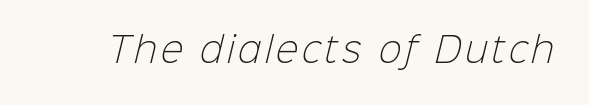
Q: Is the text bold? A: No.
Q: Is the typeface a serif or a sans-serif typeface? A: Sans-serif.
Q: Is the text underlined? A: No.
Q: Width (condensed, normal, or wide)? A: Normal.
Q: Stroke contrast? A: Low.
Q: x-height? A: Medium.
Q: Monospaced? A: No.
